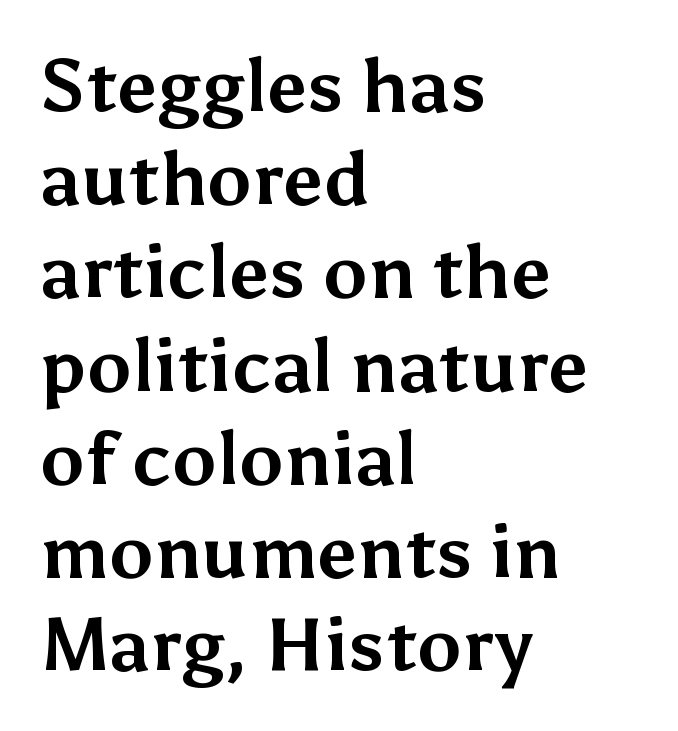
The image shows 74 px bold sans-serif type, upright; set left-aligned, normal line spacing (1.26x), normal letter spacing, not underlined; medium stroke contrast and a medium x-height.
